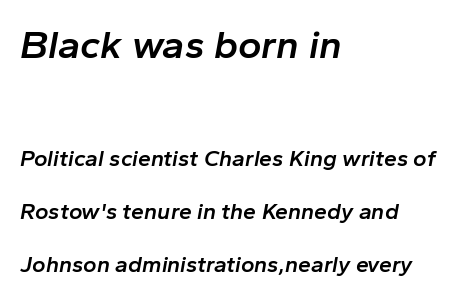
The image shows 40 px semibold type, italic (leaning right); set left-aligned, loose line spacing (2.3x), normal letter spacing, not underlined; the first (top) block is 1.74x larger; low stroke contrast and a medium x-height.
